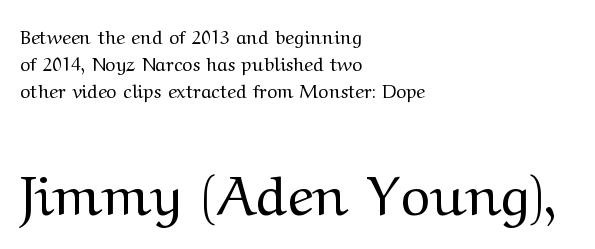
{"serif": "yes", "italic": "no", "bold": "no", "weight": "regular", "width": "wide", "stroke_contrast": "medium", "x_height": "medium", "monospaced": "no", "underline": "no", "align": "left", "line_spacing": "normal", "line_spacing_ratio": 1.42, "letter_spacing": "normal", "letter_spacing_em": 0.0, "larger_block": "second", "size_ratio": 2.95, "glyph_px": 56}
